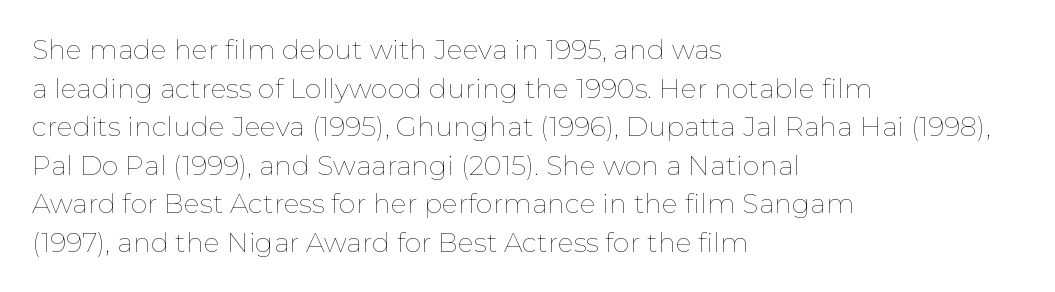
The image shows 27 px text type, upright; set left-aligned, normal line spacing (1.43x), normal letter spacing, not underlined.
